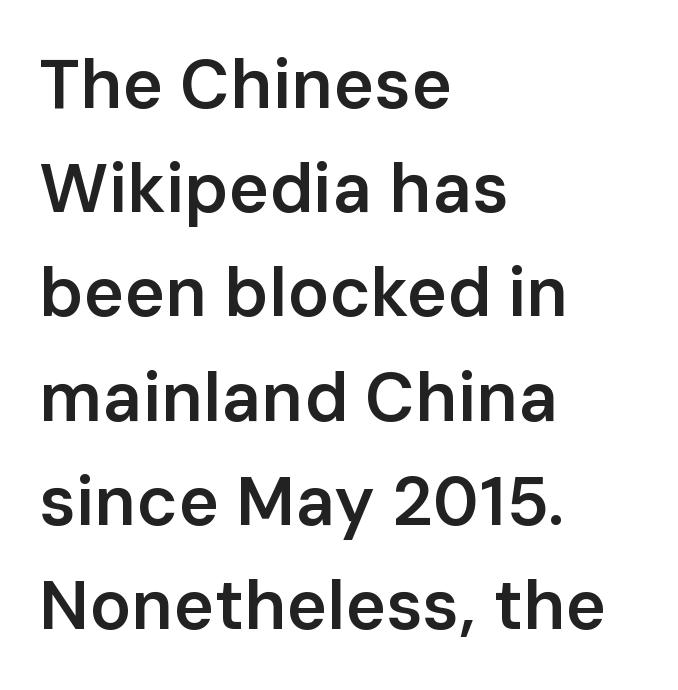
Layout note: lines flush left. Every letter is mildly thick-stroked: semibold rather than bold. The designer left line spacing at the default. Notice how the stems are strictly vertical — no italics here. This sample uses a sans-serif face.
